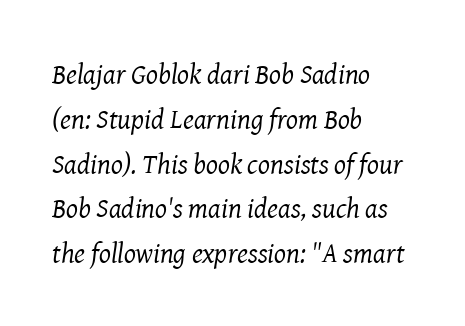
I'd call this a serif setting — the letters wear small feet. Glance below the letters and you will spot only blank space. The axis of the letterforms is tilted away from vertical. The rendering uses natural spacing where letterforms have individual widths.
